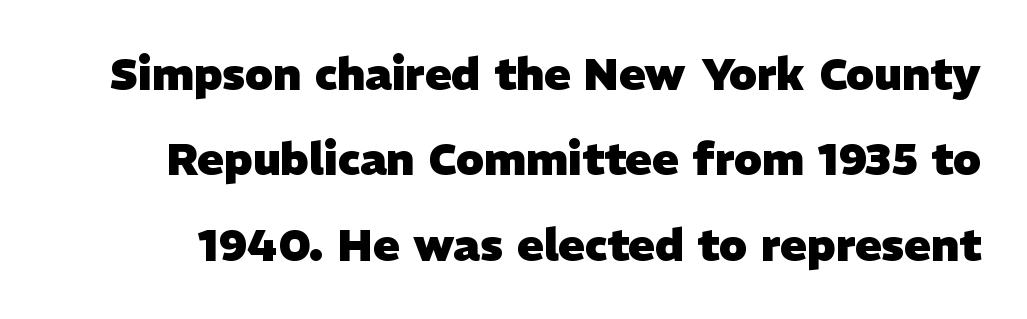
The image shows 44 px heavy sans-serif type; set loose line spacing (1.94x), normal letter spacing, not underlined; low stroke contrast and a medium x-height.
